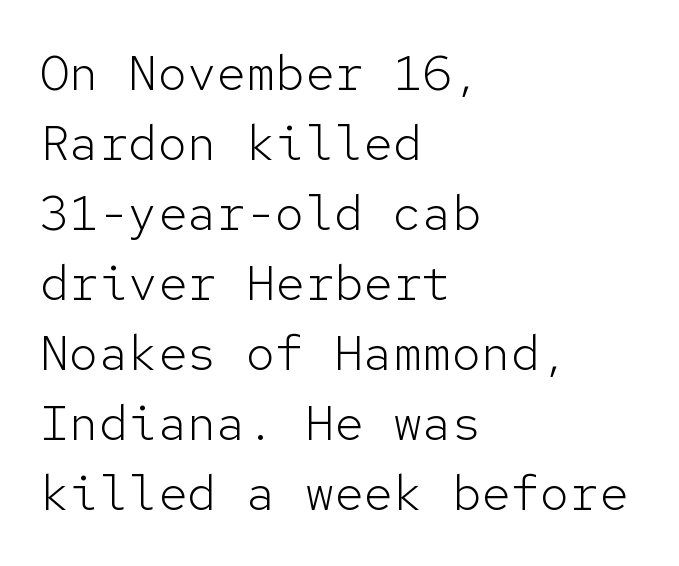
{"serif": "no", "italic": "no", "bold": "no", "weight": "light", "width": "normal", "stroke_contrast": "low", "x_height": "medium", "monospaced": "yes", "underline": "no", "align": "left", "line_spacing": "normal", "line_spacing_ratio": 1.43, "letter_spacing": "normal", "letter_spacing_em": 0.0, "glyph_px": 49}
